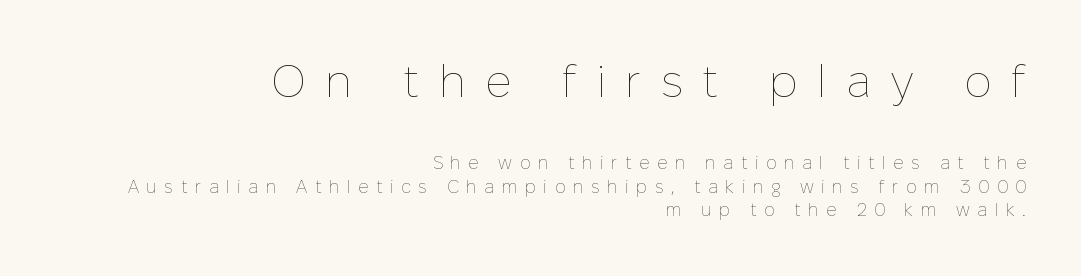
The image shows 46 px thin type, upright; set right-aligned, normal line spacing (1.31x), unusually wide letter spacing (+0.41 em), not underlined; the first (top) block is 2.56x larger; low stroke contrast and a medium x-height.
